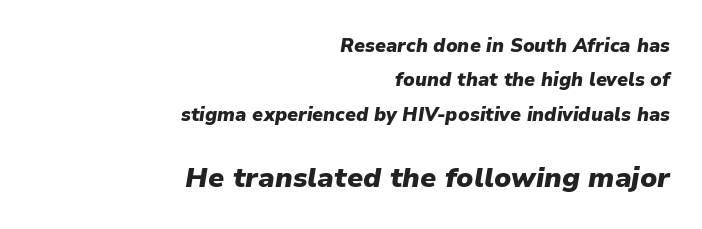
{"italic": "yes", "lean": "right", "slant_degrees": 9, "bold": "yes", "weight": "heavy", "width": "normal", "stroke_contrast": "low", "x_height": "medium", "monospaced": "no", "underline": "no", "align": "right", "line_spacing_ratio": 1.81, "letter_spacing": "normal", "letter_spacing_em": 0.0, "larger_block": "second", "size_ratio": 1.47, "glyph_px": 28}
